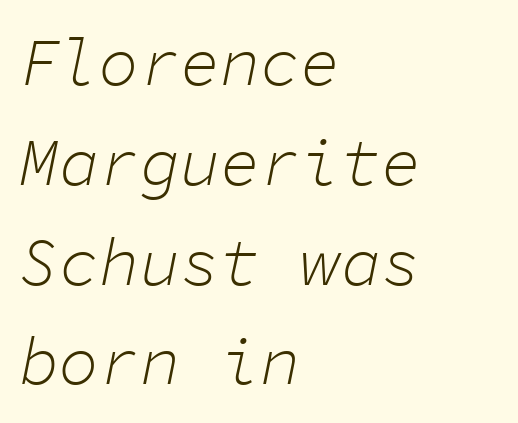
The image shows 67 px light type, italic (leaning right), monospaced; set left-aligned, normal line spacing (1.49x), normal letter spacing, not underlined; low stroke contrast and a medium x-height.
